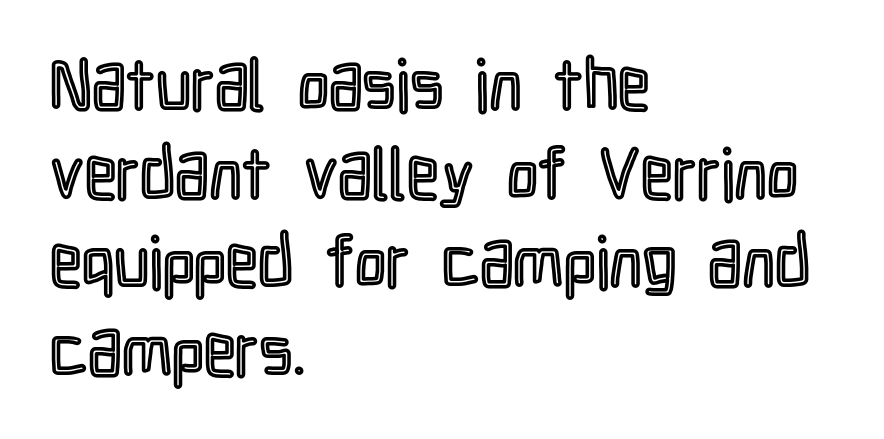
The image shows 71 px condensed type, upright; set left-aligned, normal line spacing (1.25x), normal letter spacing, not underlined; a medium x-height.
